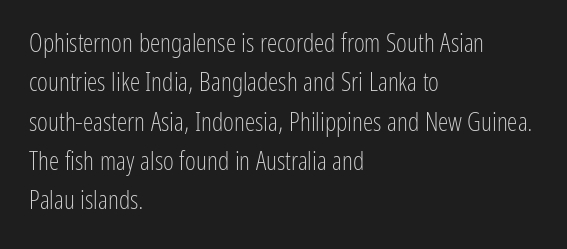
Q: Is the text bold? A: No.
Q: Is the text italic (slanted)? A: No, it is upright.
Q: Is the text underlined? A: No.
Q: How is the paragraph aligned? A: Left-aligned.
Q: Is the spacing between letters normal or unusually wide? A: Normal.
Q: Is the spacing between lines tight, normal or loose? A: Normal.
